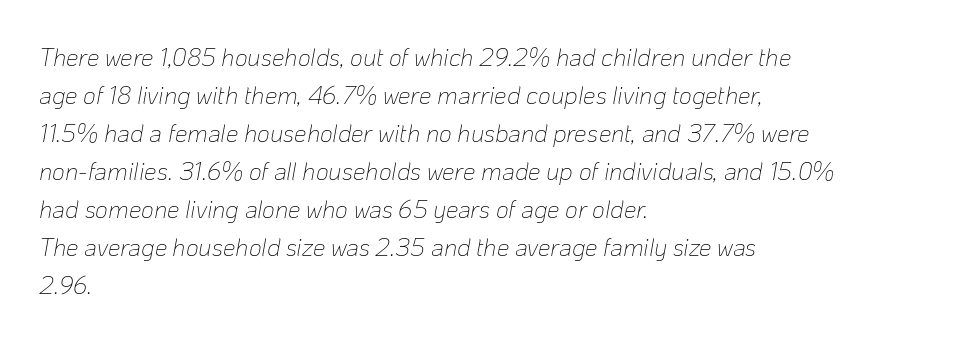
{"italic": "yes", "lean": "right", "slant_degrees": 10, "bold": "no", "underline": "no", "align": "left", "line_spacing": "normal", "line_spacing_ratio": 1.52, "letter_spacing": "normal", "letter_spacing_em": 0.0, "glyph_px": 25}
